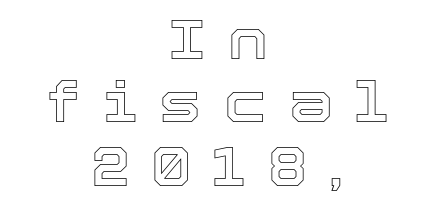
Cramped leading. If you folded the block vertically in half, each line would mirror itself in length. Bare-footed words on every line. Character widths vary here, with narrow letters taking less room than wide ones. The letters stand upright; this is a roman face.
